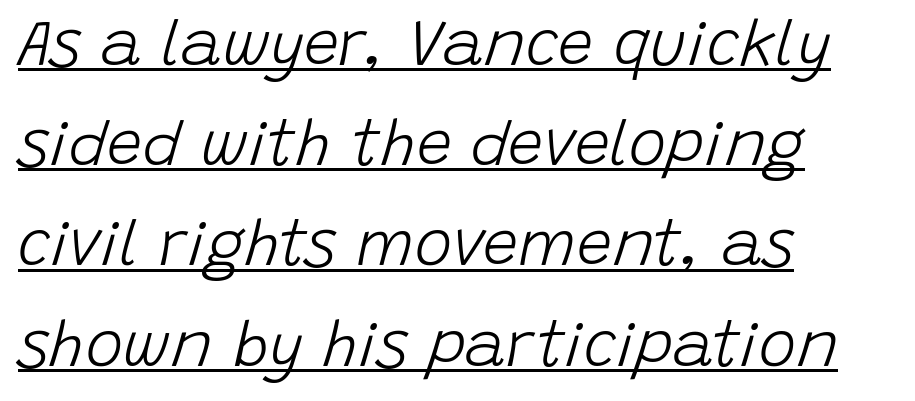
{"italic": "yes", "lean": "right", "slant_degrees": 15, "bold": "no", "weight": "light", "width": "normal", "stroke_contrast": "low", "x_height": "large", "monospaced": "no", "underline": "yes", "align": "left", "line_spacing": "normal", "line_spacing_ratio": 1.59, "letter_spacing": "normal", "letter_spacing_em": 0.0, "glyph_px": 63}
